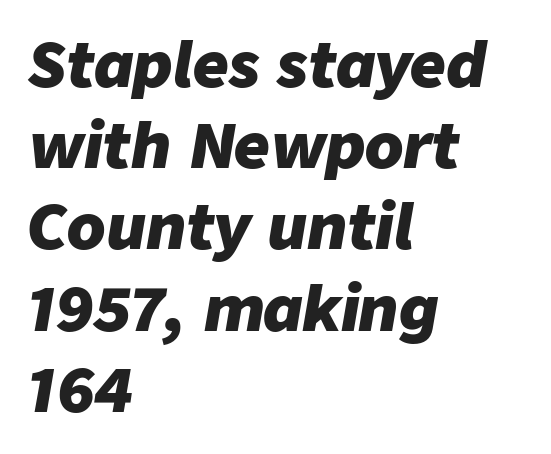
The image shows 62 px heavy type, italic (leaning right); set left-aligned, normal line spacing (1.31x), normal letter spacing, not underlined; low stroke contrast and a medium x-height.
